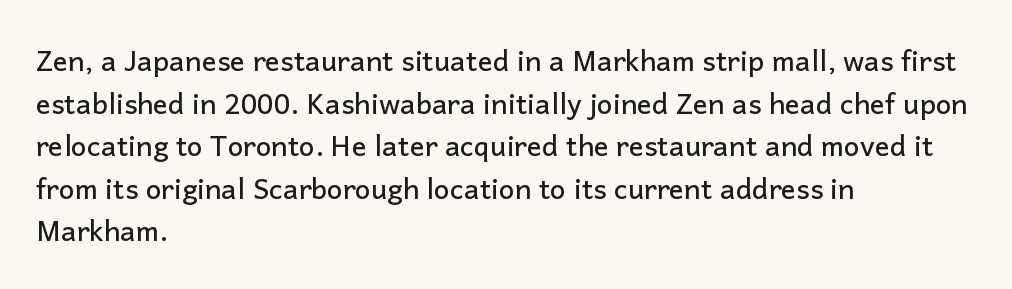
Q: Is the text italic (slanted)? A: No, it is upright.
Q: Is the typeface a serif or a sans-serif typeface? A: Sans-serif.
Q: Is the text underlined? A: No.
Q: How is the paragraph aligned? A: Left-aligned.
Q: Is the spacing between letters normal or unusually wide? A: Normal.
Q: Is the spacing between lines tight, normal or loose? A: Normal.
Q: Width (condensed, normal, or wide)? A: Normal.
Q: Stroke contrast? A: Low.
Q: x-height? A: Medium.
Q: Monospaced? A: No.
